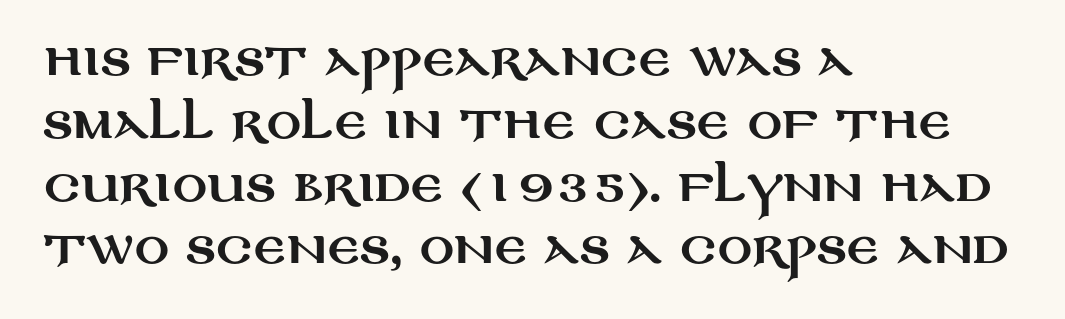
{"serif": "no", "italic": "no", "width": "wide", "stroke_contrast": "medium", "x_height": "large", "monospaced": "no", "underline": "no", "align": "left", "line_spacing": "normal", "line_spacing_ratio": 1.46, "letter_spacing": "normal", "letter_spacing_em": 0.0, "glyph_px": 43}
